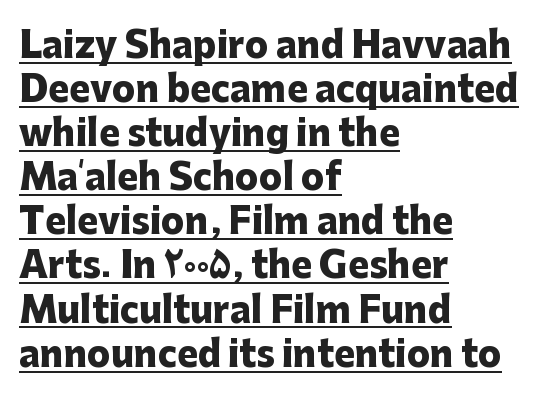
The image shows 35 px heavy sans-serif type, upright; set left-aligned, normal line spacing (1.26x), normal letter spacing, underlined; low stroke contrast and a medium x-height.
